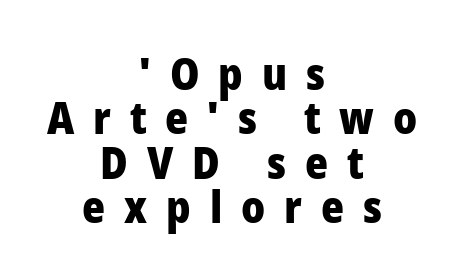
The passage shown has open, widely tracked lettering throughout. The lines in this sample share a center point and differ in where they start and stop. The glyphs have the mass of a bold cut. Posture: straight, roman, zero tilt. Does the leading feel generous? Not at all — it's pinched.
